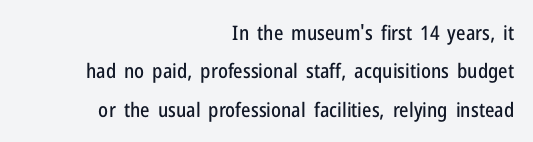
Q: Is the text italic (slanted)? A: No, it is upright.
Q: Is the text underlined? A: No.
Q: How is the paragraph aligned? A: Right-aligned.
Q: Is the spacing between letters normal or unusually wide? A: Normal.
Q: Is the spacing between lines tight, normal or loose? A: Loose.
